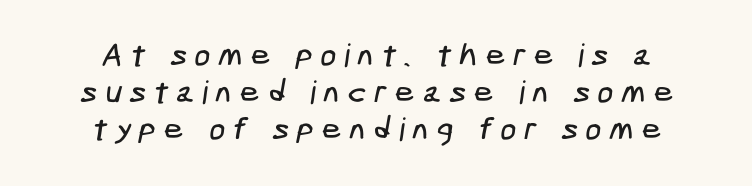
{"serif": "no", "width": "condensed", "stroke_contrast": "low", "x_height": "medium", "underline": "no", "align": "center", "line_spacing_ratio": 1.16, "letter_spacing": "wide", "letter_spacing_em": 0.23, "glyph_px": 32}
